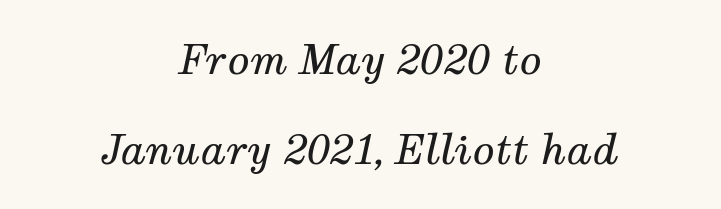
What's the leading like? Stretched, with rows far apart. Slant detected: the letters are inclined. What stands out about the letter spacing? Nothing — it is the standard amount. Proportional: the letters do not fall into vertical columns. Honestly, there is no underline to notice here at all. Stroke terminals: seriffed.
